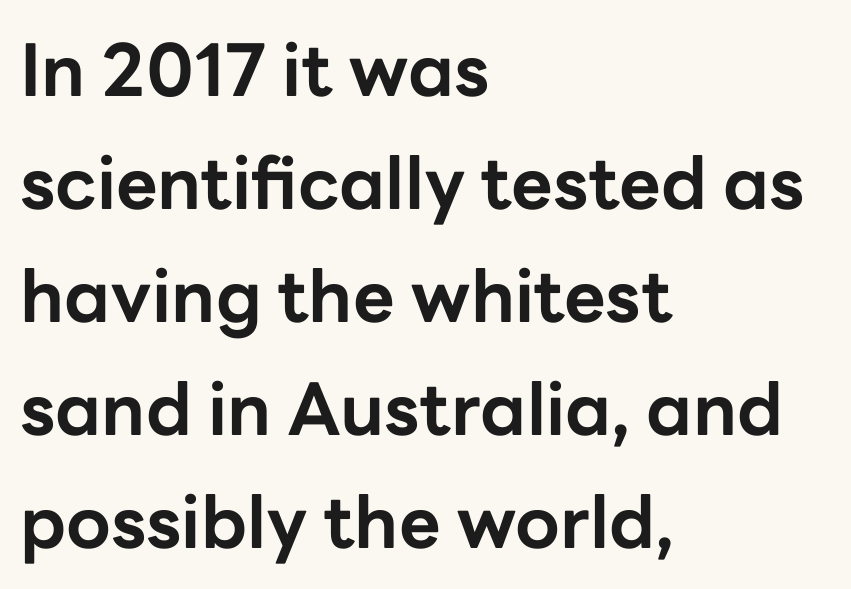
{"serif": "no", "italic": "no", "bold": "yes", "weight": "bold", "width": "normal", "stroke_contrast": "low", "x_height": "medium", "monospaced": "no", "underline": "no", "align": "left", "line_spacing": "normal", "line_spacing_ratio": 1.57, "letter_spacing": "normal", "letter_spacing_em": 0.0, "glyph_px": 72}
